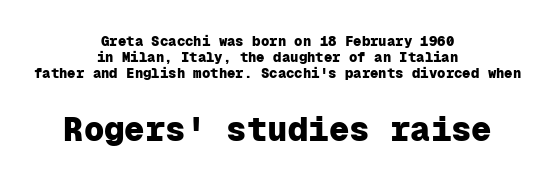
Weight: bold. Summary of vertical rhythm: compact, with narrow interline spacing. Typographically, this falls in the sans-serif category. This sample uses an upright cut, with every glyph sitting square on the baseline. Centered paragraph, ragged on both sides.
